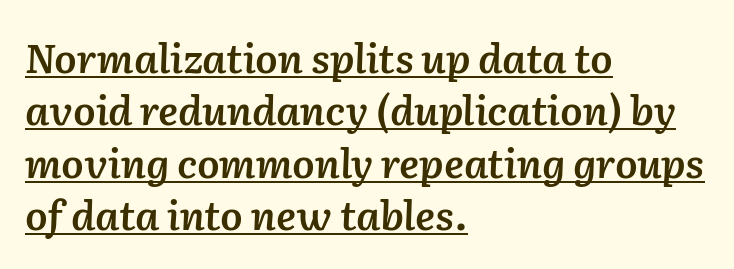
Q: Is the text bold? A: Semi-bold.
Q: Is the text italic (slanted)? A: Yes, it leans right by about 2 degrees.
Q: Is the text underlined? A: Yes.
Q: How is the paragraph aligned? A: Left-aligned.
Q: Is the spacing between letters normal or unusually wide? A: Normal.
Q: Is the spacing between lines tight, normal or loose? A: Normal.
Q: Width (condensed, normal, or wide)? A: Normal.
Q: Stroke contrast? A: Low.
Q: x-height? A: Medium.
Q: Monospaced? A: No.
